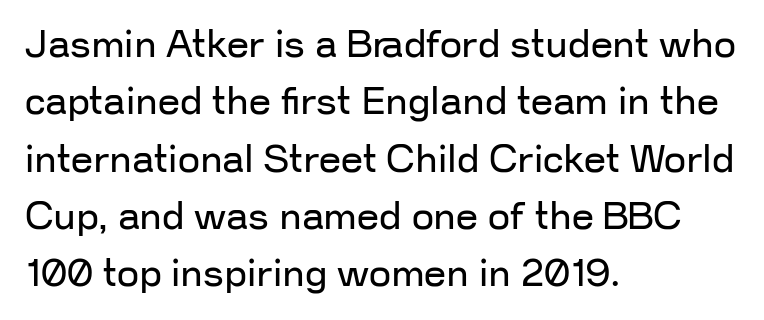
The vertical gap from one line to the next is medium. In terms of letterspacing, this is plain default setting. Grotesque or geometric, the face here clearly has no serifs. The font sits on the lighter half of the weight spectrum, regular included. The words here are not underlined.
